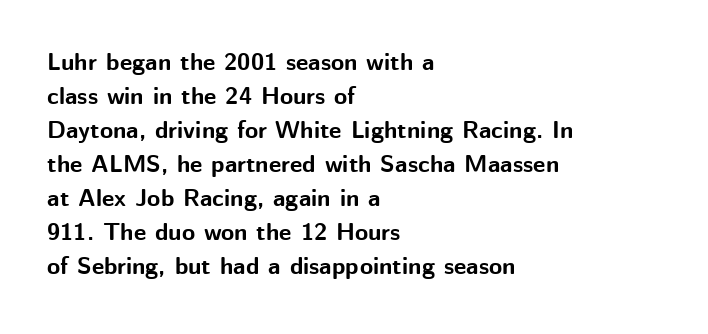
{"italic": "no", "bold": "yes", "underline": "no", "align": "left", "line_spacing": "normal", "line_spacing_ratio": 1.42, "letter_spacing": "normal", "letter_spacing_em": 0.0, "glyph_px": 24}
